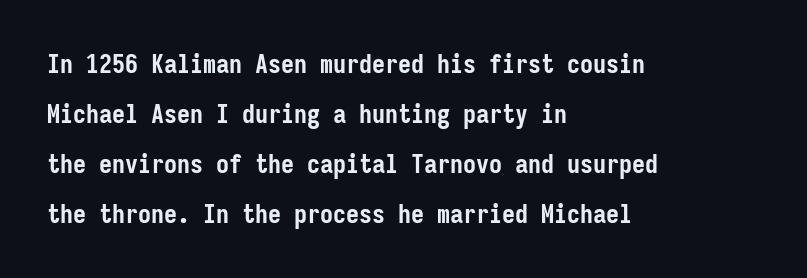
{"italic": "no", "bold": "yes", "underline": "no", "align": "left", "line_spacing": "loose", "line_spacing_ratio": 1.92, "letter_spacing": "normal", "letter_spacing_em": 0.0, "glyph_px": 26}
